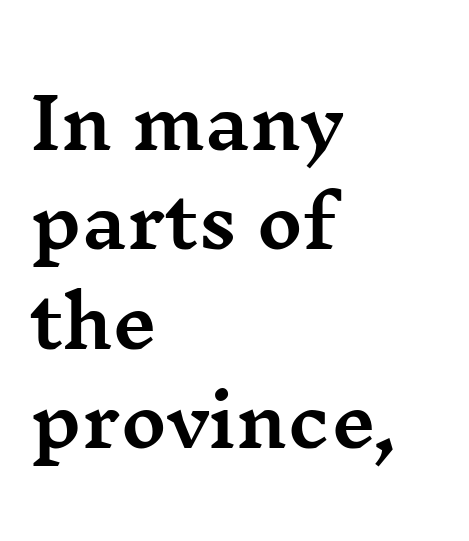
Q: Is the text italic (slanted)? A: No, it is upright.
Q: Is the typeface a serif or a sans-serif typeface? A: Serif.
Q: Is the text underlined? A: No.
Q: How is the paragraph aligned? A: Left-aligned.
Q: Is the spacing between letters normal or unusually wide? A: Normal.
Q: Is the spacing between lines tight, normal or loose? A: Normal.
Q: Width (condensed, normal, or wide)? A: Wide.
Q: Stroke contrast? A: Medium.
Q: x-height? A: Medium.
Q: Monospaced? A: No.
